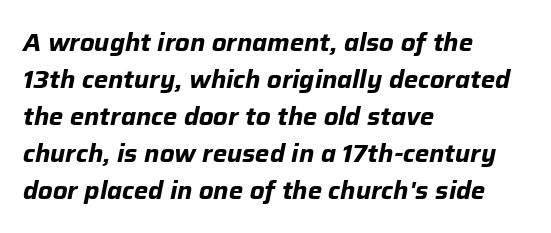
The whole block is typeset with a tilt. Quick note: interline space is typical. This sample is left-justified, so line endings fall wherever the words run out. Typesetter's note: full bold, strokes at maximum text heaviness. The passage shown has conventional tracking throughout.
